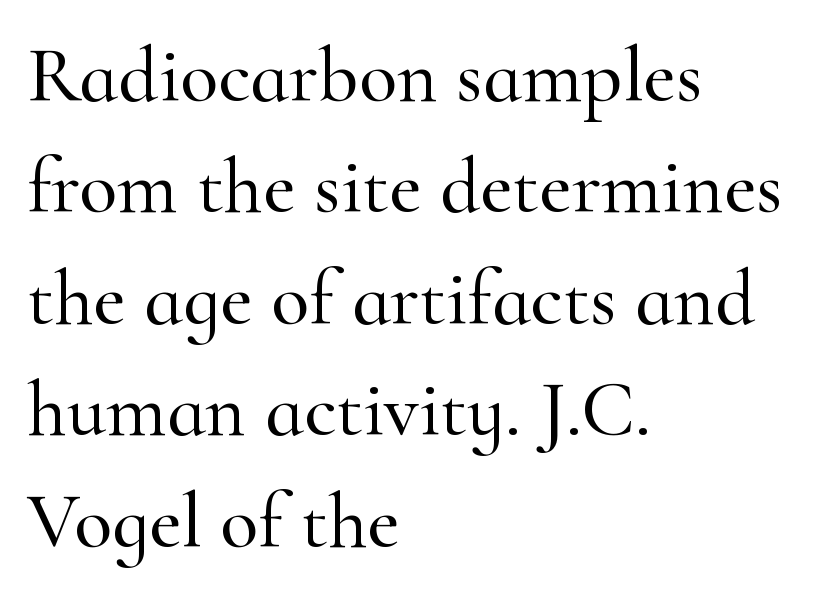
{"serif": "yes", "italic": "no", "width": "normal", "stroke_contrast": "high", "x_height": "small", "monospaced": "no", "underline": "no", "align": "left", "line_spacing": "normal", "line_spacing_ratio": 1.41, "letter_spacing": "normal", "letter_spacing_em": 0.0, "glyph_px": 79}
